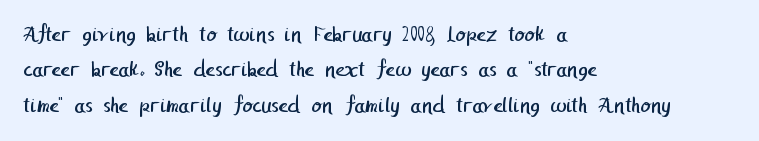
Every row of glyphs begins at an identical x-position on the left. What stands out about the letter spacing? Nothing — it is the standard amount. Regarding leading, the lines here are spaced in the standard way. Weight: in the light-to-regular range. The space directly below the letters is spotless.
